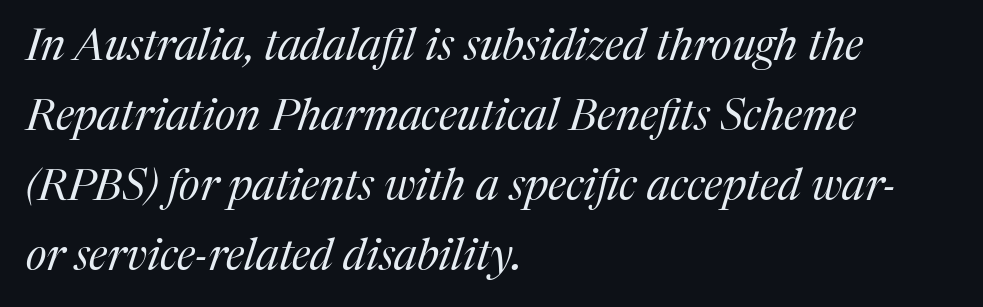
The image shows 44 px regular-weight serif type, italic (leaning right); set left-aligned, normal line spacing (1.59x), normal letter spacing, not underlined; medium stroke contrast and a medium x-height.
